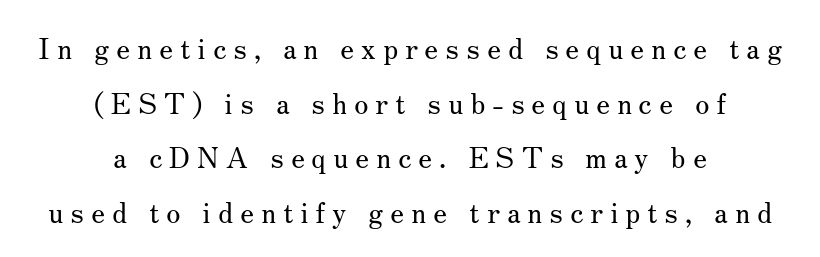
{"serif": "yes", "italic": "no", "bold": "no", "weight": "regular", "width": "normal", "stroke_contrast": "medium", "x_height": "small", "monospaced": "no", "underline": "no", "align": "center", "line_spacing_ratio": 1.88, "letter_spacing": "wide", "letter_spacing_em": 0.24, "glyph_px": 29}
